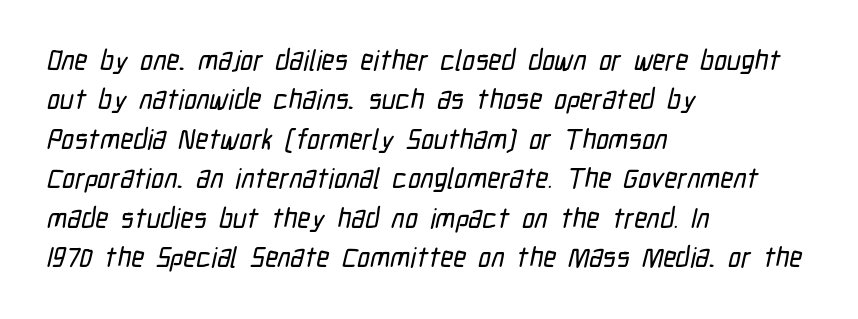
Q: Is the typeface a serif or a sans-serif typeface? A: Sans-serif.
Q: Is the text underlined? A: No.
Q: How is the paragraph aligned? A: Left-aligned.
Q: Is the spacing between letters normal or unusually wide? A: Normal.
Q: Is the spacing between lines tight, normal or loose? A: Normal.
Q: Width (condensed, normal, or wide)? A: Condensed.
Q: Stroke contrast? A: Low.
Q: x-height? A: Medium.
Q: Monospaced? A: No.
